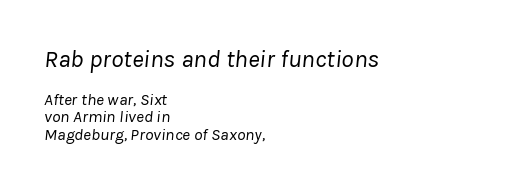
{"italic": "yes", "lean": "right", "slant_degrees": 8, "bold": "no", "underline": "no", "align": "left", "line_spacing": "tight", "line_spacing_ratio": 1.01, "letter_spacing": "normal", "letter_spacing_em": 0.0, "larger_block": "first", "size_ratio": 1.47, "glyph_px": 25}
